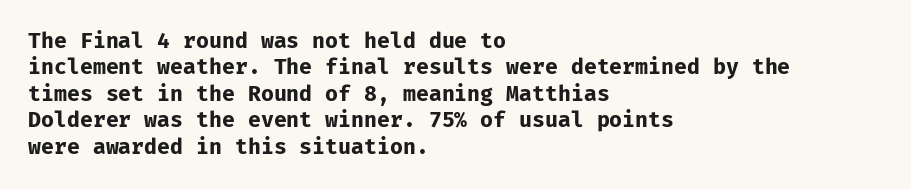
Q: Is the text bold? A: Yes.
Q: Is the text italic (slanted)? A: No, it is upright.
Q: Is the text underlined? A: No.
Q: How is the paragraph aligned? A: Left-aligned.
Q: Is the spacing between letters normal or unusually wide? A: Normal.
Q: Is the spacing between lines tight, normal or loose? A: Normal.
